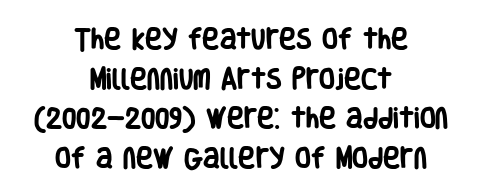
The image shows 23 px bold type, upright; set centered, line spacing 1.72x, normal letter spacing, not underlined.
